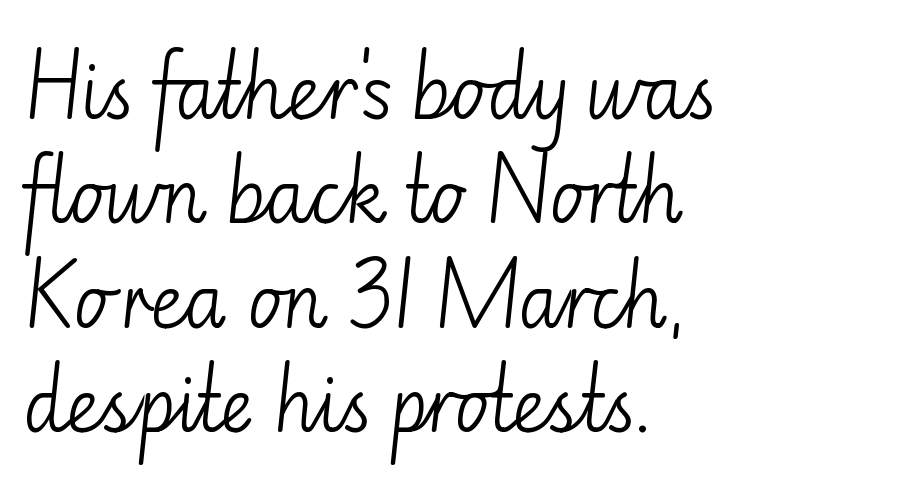
The image shows 72 px light sans-serif type; set left-aligned, normal line spacing (1.45x), normal letter spacing, not underlined; low stroke contrast and a small x-height.
